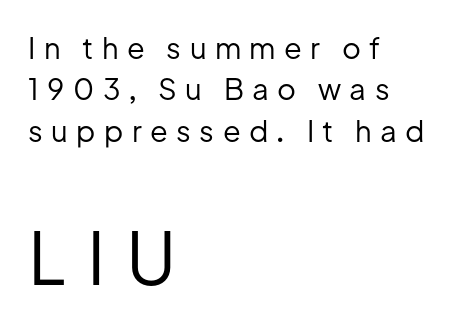
Q: Is the text bold? A: No.
Q: Is the text italic (slanted)? A: No, it is upright.
Q: Is the typeface a serif or a sans-serif typeface? A: Sans-serif.
Q: Is the text underlined? A: No.
Q: How is the paragraph aligned? A: Left-aligned.
Q: Is the spacing between letters normal or unusually wide? A: Unusually wide.
Q: Is the spacing between lines tight, normal or loose? A: Normal.
Q: Which block of text is set in a larger size, the first (top) or the second (bottom)? A: The second (bottom) one.
Q: Width (condensed, normal, or wide)? A: Normal.
Q: Stroke contrast? A: Low.
Q: x-height? A: Medium.
Q: Monospaced? A: No.
